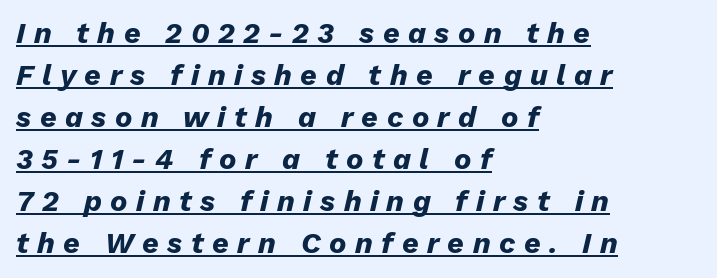
{"italic": "yes", "lean": "right", "slant_degrees": 13, "bold": "yes", "weight": "heavy", "width": "normal", "stroke_contrast": "low", "x_height": "medium", "monospaced": "no", "underline": "yes", "align": "left", "line_spacing": "normal", "line_spacing_ratio": 1.45, "letter_spacing": "wide", "letter_spacing_em": 0.29, "glyph_px": 29}
